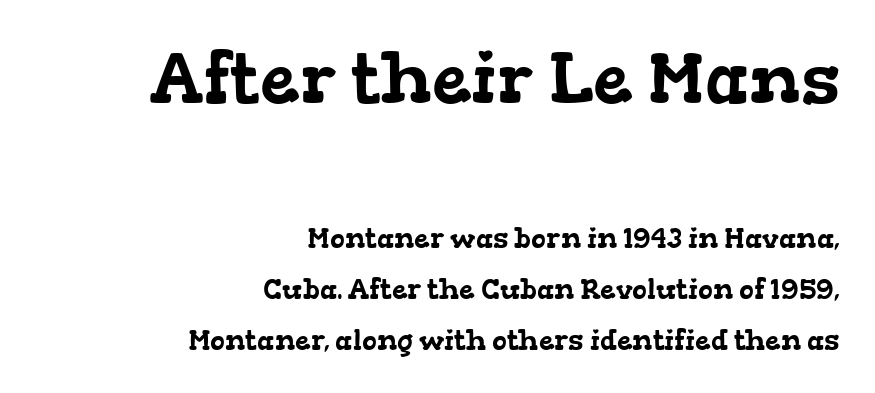
The image shows 71 px wide serif type; set right-aligned, line spacing 1.82x, normal letter spacing, not underlined; the first (top) block is 2.54x larger; low stroke contrast and a medium x-height.
